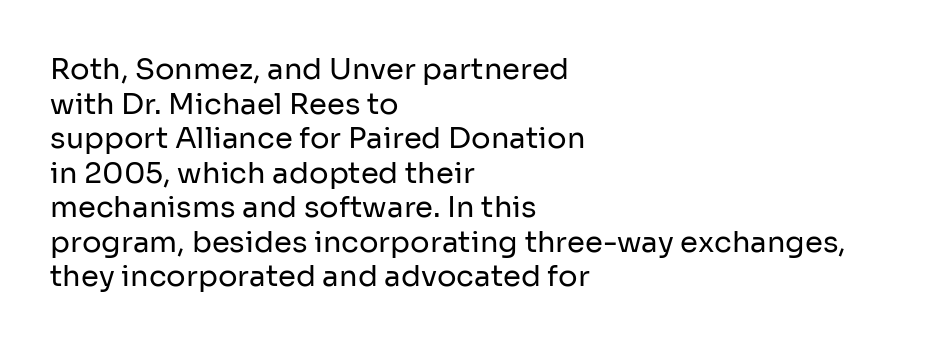
{"serif": "no", "italic": "no", "bold": "no", "weight": "regular", "width": "normal", "stroke_contrast": "low", "x_height": "medium", "monospaced": "no", "underline": "no", "align": "left", "line_spacing_ratio": 1.19, "letter_spacing": "normal", "letter_spacing_em": 0.0, "glyph_px": 29}
